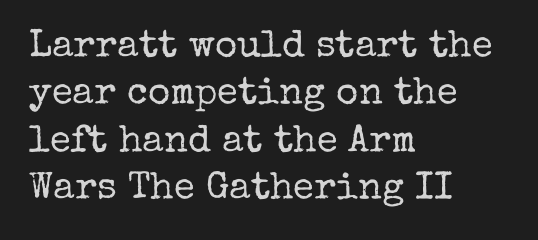
{"serif": "yes", "italic": "no", "bold": "no", "weight": "regular", "width": "normal", "stroke_contrast": "low", "x_height": "medium", "monospaced": "no", "underline": "no", "align": "left", "line_spacing": "normal", "line_spacing_ratio": 1.25, "letter_spacing": "normal", "letter_spacing_em": 0.0, "glyph_px": 38}
